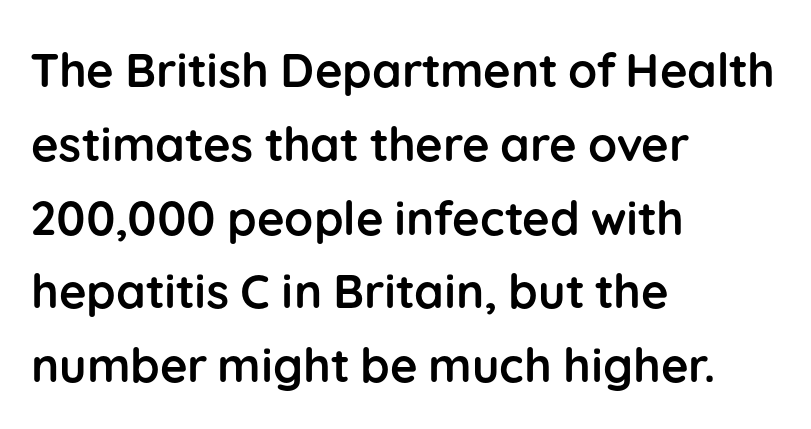
The image shows 47 px semibold sans-serif type, upright; set left-aligned, normal line spacing (1.57x), normal letter spacing, not underlined; low stroke contrast and a medium x-height.
